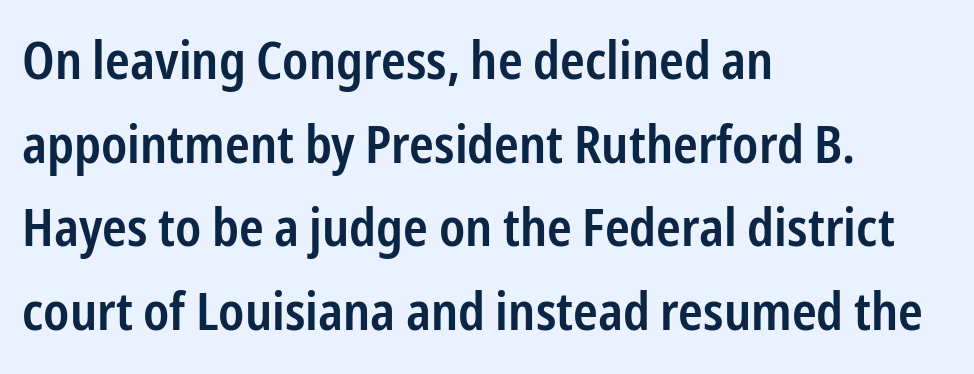
The image shows 53 px semibold, condensed sans-serif type, upright; set left-aligned, normal line spacing (1.58x), normal letter spacing, not underlined; low stroke contrast and a medium x-height.
